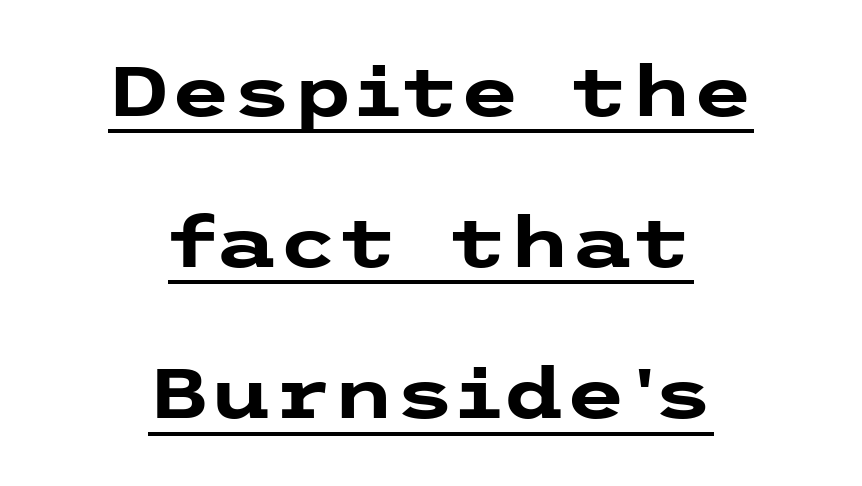
You could fit nearly another row in the gap between these rows. Underlining? Definitely there. These lines keep a tight, regular rhythm from letter to letter. The rendering shows plain stroke endings on the letterforms — a sans-serif design.
